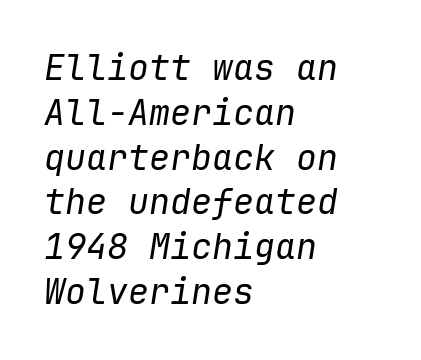
The image shows 35 px regular-weight type, italic (leaning right), monospaced; set left-aligned, normal line spacing (1.28x), normal letter spacing, not underlined; low stroke contrast and a medium x-height.
